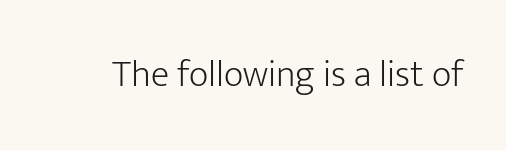
The image shows 38 px light sans-serif type, upright; set normal letter spacing, not underlined; low stroke contrast and a medium x-height.
